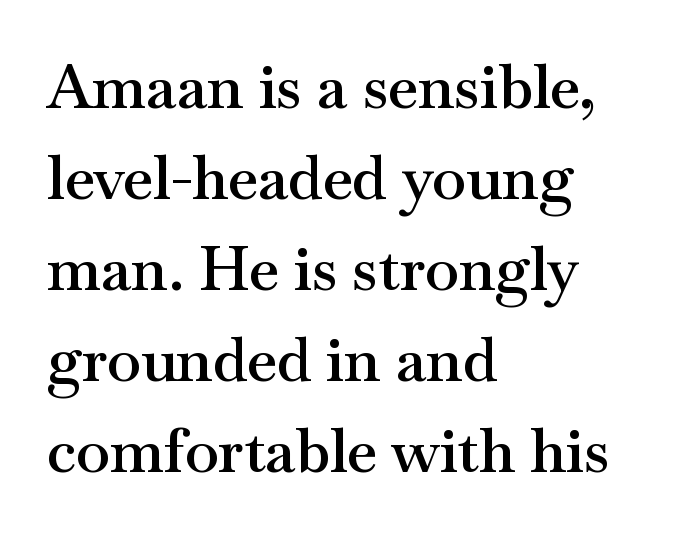
Here the glyphs are tracked normally, forming tight word shapes. Every row of glyphs begins at an identical x-position on the left. Its strokes are somewhat broadened, the hallmark of semibold type. Look at the bottom of the vertical strokes: they flare into serifs here. The letters advance in unequal steps, a hallmark of proportional type. Vertical spacing — default.
